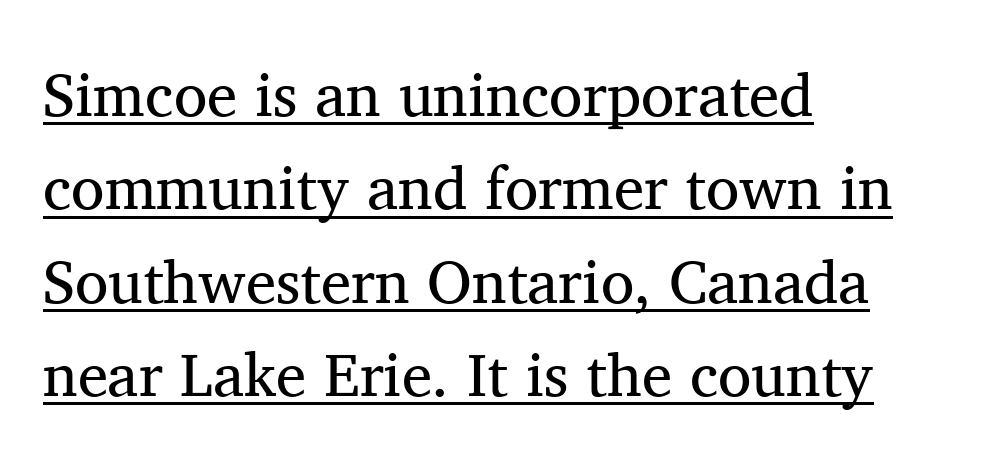
The image shows 61 px regular-weight serif type, upright; set left-aligned, normal line spacing (1.53x), normal letter spacing, underlined; medium stroke contrast and a medium x-height.
